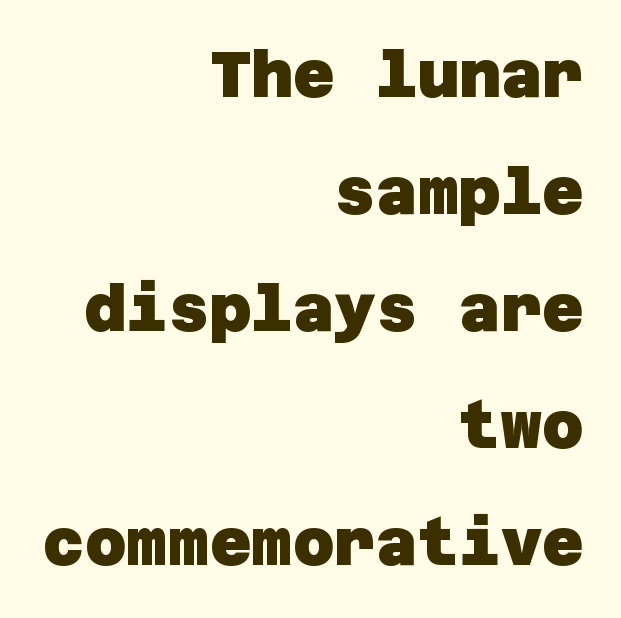
{"serif": "no", "bold": "yes", "weight": "heavy", "width": "normal", "stroke_contrast": "low", "x_height": "large", "underline": "no", "align": "right", "line_spacing_ratio": 1.83, "letter_spacing": "normal", "letter_spacing_em": 0.0, "glyph_px": 64}
